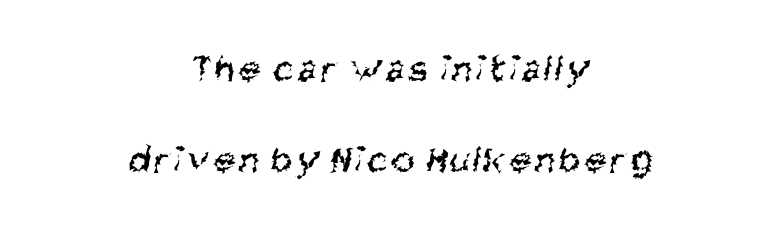
The image shows 39 px regular-weight, condensed sans-serif type; set centered, loose line spacing (2.33x), not underlined; medium stroke contrast and a large x-height.
